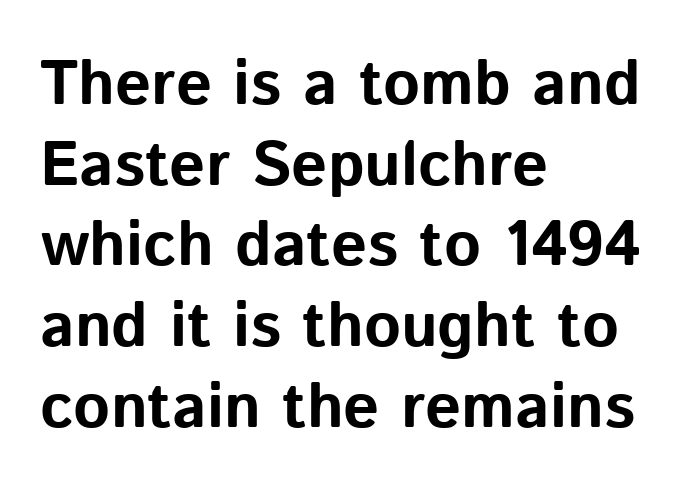
The specimen omits any rule beneath the text block's lines. Does the weight exceed regular? Yes, all the way to bold. These lines are rendered in a variable-pitch font. Grotesque or geometric, the face here clearly has no serifs. Letter spacing: default.
